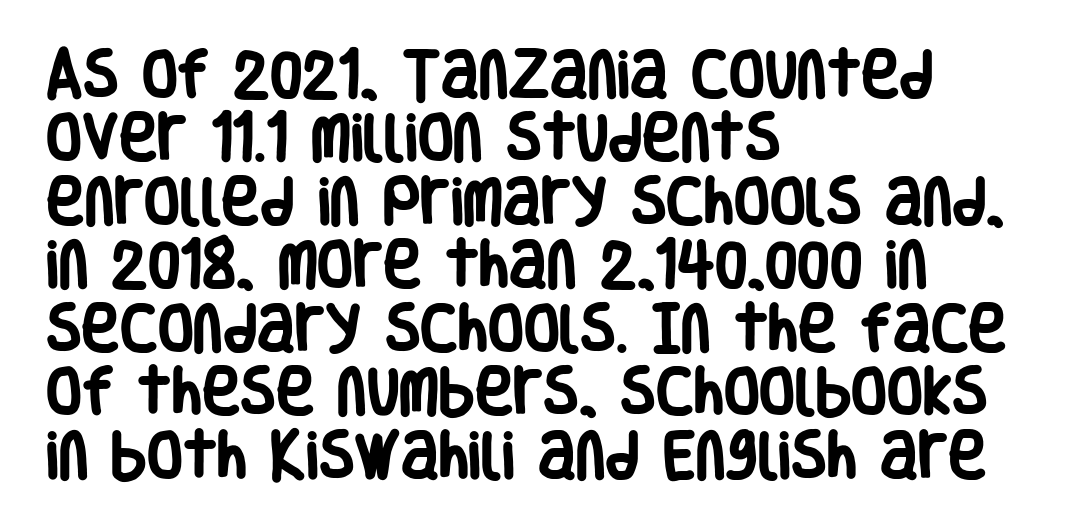
Q: Is the text bold? A: Yes.
Q: Is the text italic (slanted)? A: No, it is upright.
Q: Is the typeface a serif or a sans-serif typeface? A: Sans-serif.
Q: Is the text underlined? A: No.
Q: How is the paragraph aligned? A: Left-aligned.
Q: Is the spacing between letters normal or unusually wide? A: Normal.
Q: Width (condensed, normal, or wide)? A: Condensed.
Q: Stroke contrast? A: Low.
Q: x-height? A: Large.
Q: Monospaced? A: No.
